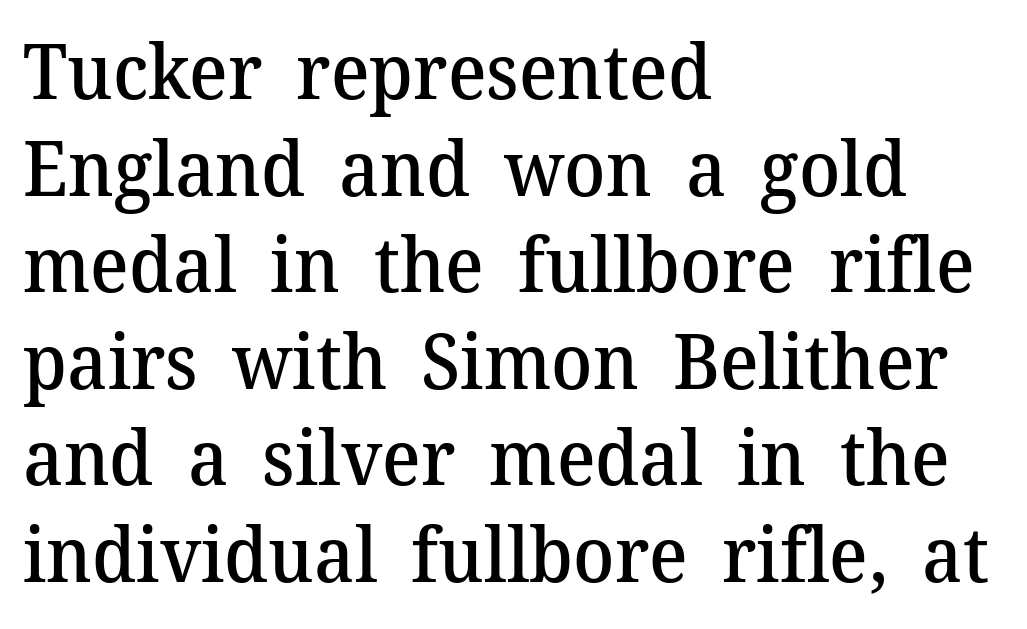
The image shows 76 px semibold serif type, upright; set left-aligned, normal line spacing (1.27x), normal letter spacing, not underlined; medium stroke contrast and a medium x-height.
